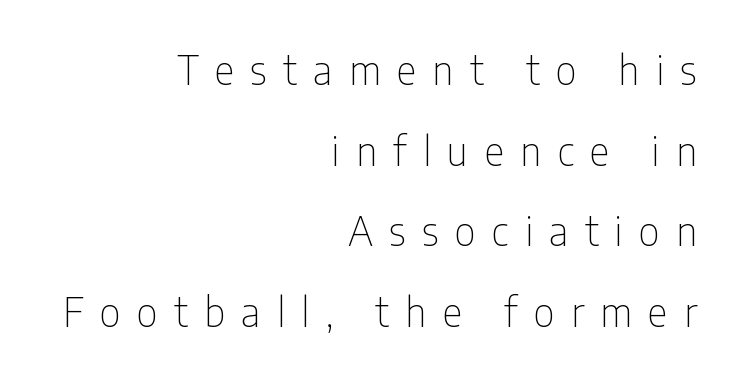
Q: Is the text bold? A: No.
Q: Is the text italic (slanted)? A: No, it is upright.
Q: Is the typeface a serif or a sans-serif typeface? A: Sans-serif.
Q: Is the text underlined? A: No.
Q: How is the paragraph aligned? A: Right-aligned.
Q: Is the spacing between letters normal or unusually wide? A: Unusually wide.
Q: Is the spacing between lines tight, normal or loose? A: Loose.
Q: Width (condensed, normal, or wide)? A: Condensed.
Q: Stroke contrast? A: Low.
Q: x-height? A: Medium.
Q: Monospaced? A: No.
